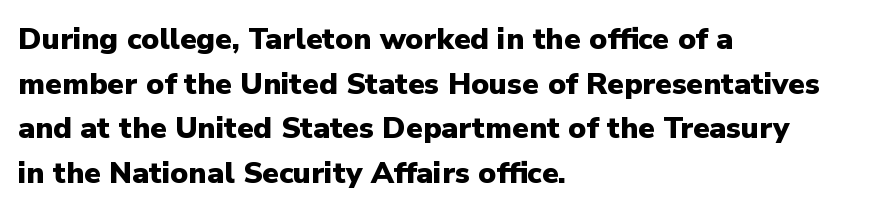
You can tell it's not italic because the verticals are truly vertical. This rendering employs a face without finishing strokes, i.e., a sans-serif. The passage is arranged the way most books set body copy — flush left. Set as a true bold cut, around the 700 mark. Line spacing here is normal.
